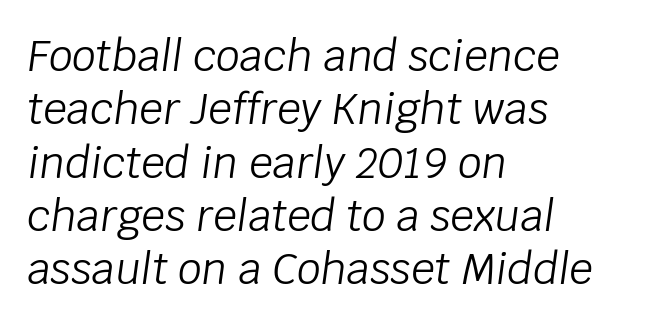
{"italic": "yes", "lean": "right", "slant_degrees": 8, "bold": "no", "weight": "light", "width": "normal", "stroke_contrast": "low", "x_height": "large", "monospaced": "no", "underline": "no", "align": "left", "line_spacing": "normal", "line_spacing_ratio": 1.27, "letter_spacing": "normal", "letter_spacing_em": 0.0, "glyph_px": 42}
